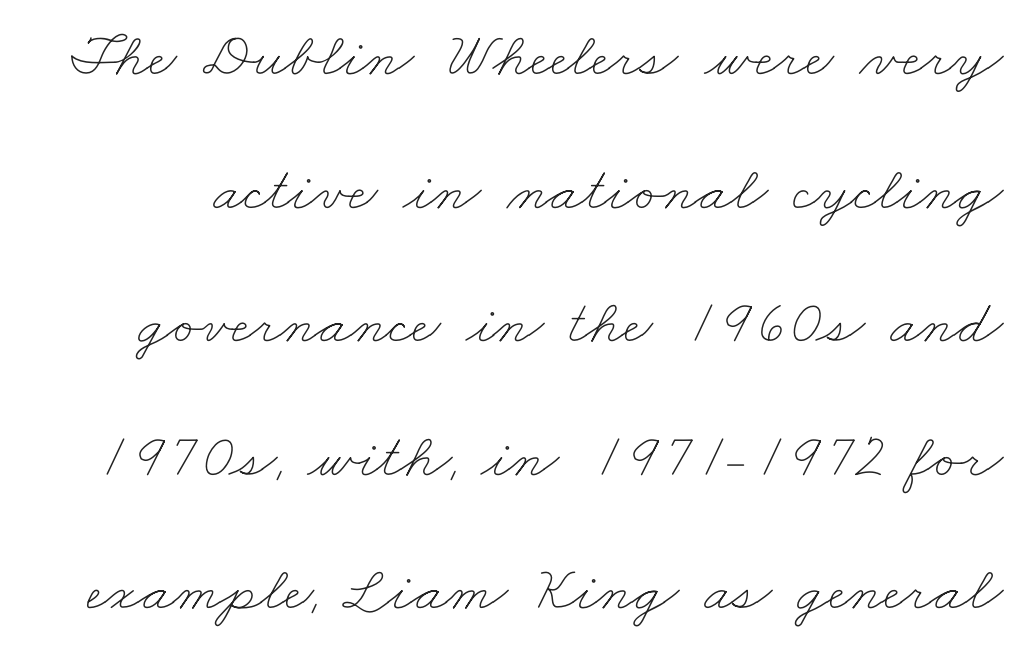
Stroke mass is kept to a normal reading level or below. Students, note that the glyphs here touch the page at normal intervals. The passage shown stacks its lines with a broad gap. Is this a fixed-width face? No — the glyphs have proportional, varying widths. The glyphs are unaccompanied by any horizontal stroke below them.
